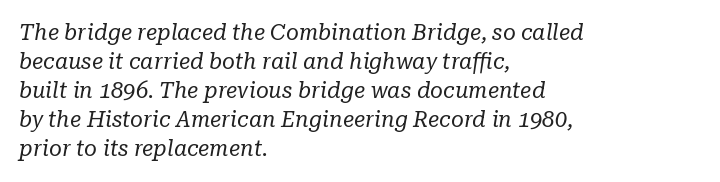
{"italic": "yes", "lean": "right", "slant_degrees": 10, "bold": "no", "underline": "no", "align": "left", "line_spacing": "normal", "line_spacing_ratio": 1.32, "letter_spacing": "normal", "letter_spacing_em": 0.0, "glyph_px": 22}
